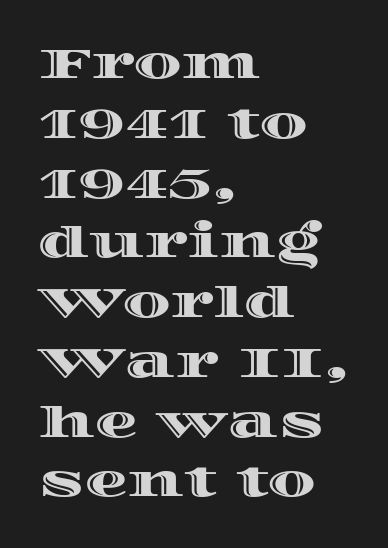
{"italic": "no", "width": "wide", "x_height": "large", "monospaced": "no", "underline": "no", "align": "left", "line_spacing": "normal", "line_spacing_ratio": 1.39, "letter_spacing": "normal", "letter_spacing_em": 0.0, "glyph_px": 43}
